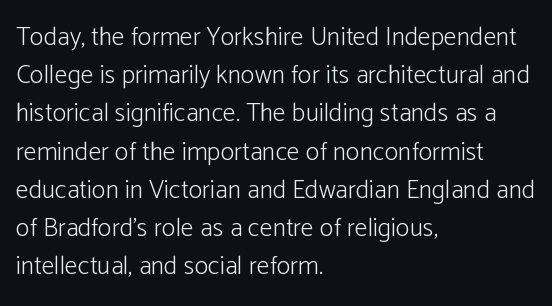
Q: Is the text bold? A: No.
Q: Is the text italic (slanted)? A: No, it is upright.
Q: Is the text underlined? A: No.
Q: How is the paragraph aligned? A: Left-aligned.
Q: Is the spacing between letters normal or unusually wide? A: Normal.
Q: Is the spacing between lines tight, normal or loose? A: Normal.
